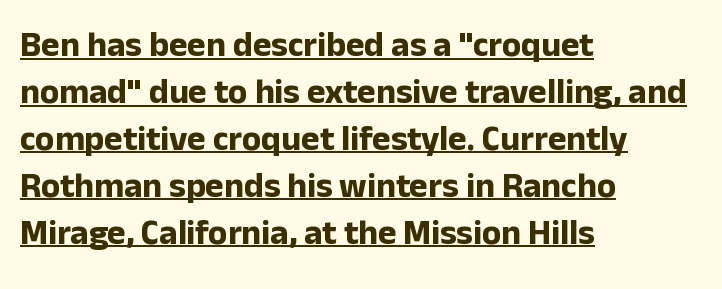
{"serif": "no", "italic": "no", "bold": "yes", "weight": "bold", "width": "normal", "stroke_contrast": "low", "x_height": "medium", "monospaced": "no", "underline": "yes", "align": "left", "line_spacing": "normal", "line_spacing_ratio": 1.34, "letter_spacing": "normal", "letter_spacing_em": 0.0, "glyph_px": 35}
